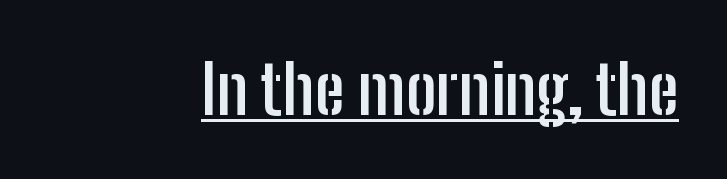
The image shows 67 px semibold, condensed sans-serif type, upright; set normal letter spacing, underlined; low stroke contrast and a medium x-height.
